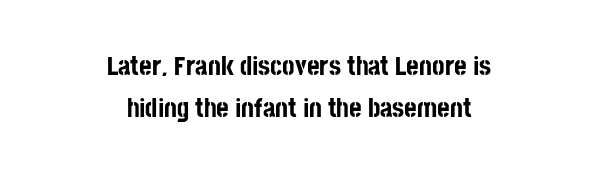
{"italic": "no", "bold": "yes", "underline": "no", "align": "center", "line_spacing": "normal", "line_spacing_ratio": 1.55, "letter_spacing": "normal", "letter_spacing_em": 0.0, "glyph_px": 27}
